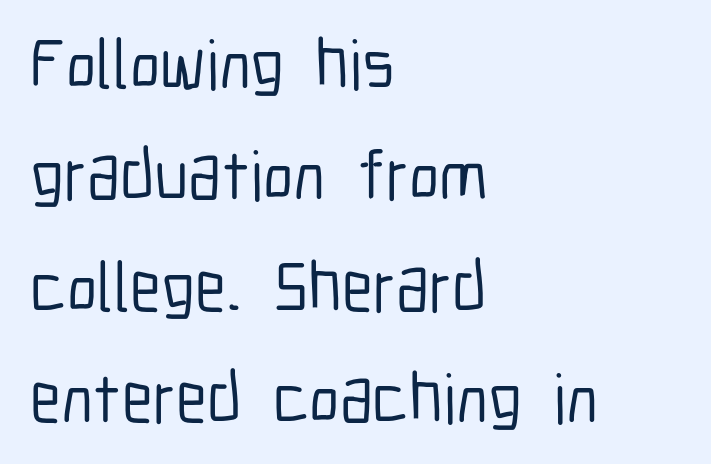
{"serif": "no", "italic": "no", "width": "condensed", "stroke_contrast": "low", "x_height": "medium", "monospaced": "no", "underline": "no", "align": "left", "line_spacing": "normal", "line_spacing_ratio": 1.59, "letter_spacing": "normal", "letter_spacing_em": 0.0, "glyph_px": 70}
